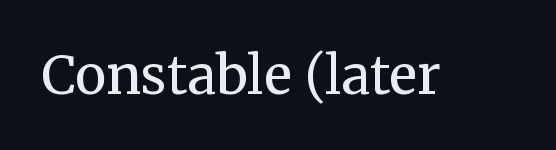
{"serif": "yes", "italic": "no", "bold": "no", "weight": "regular", "width": "normal", "stroke_contrast": "medium", "x_height": "medium", "monospaced": "no", "underline": "no", "letter_spacing": "normal", "letter_spacing_em": 0.0, "glyph_px": 53}
